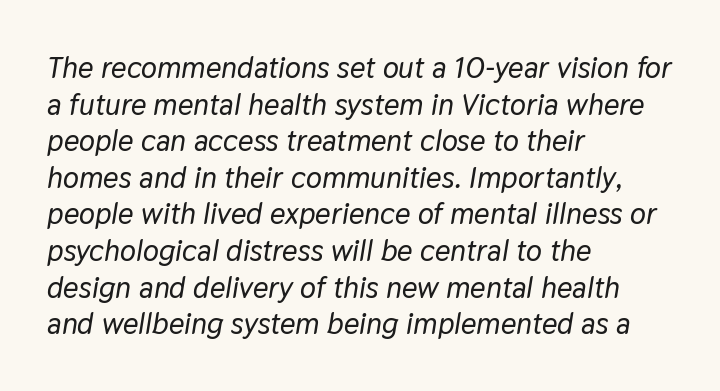
Q: Is the text italic (slanted)? A: Yes, it leans right by about 9 degrees.
Q: Is the text underlined? A: No.
Q: How is the paragraph aligned? A: Left-aligned.
Q: Is the spacing between letters normal or unusually wide? A: Normal.
Q: Width (condensed, normal, or wide)? A: Normal.
Q: Stroke contrast? A: Low.
Q: x-height? A: Medium.
Q: Monospaced? A: No.
